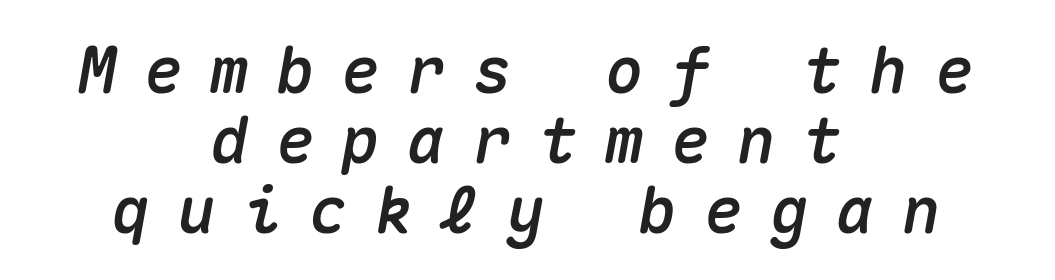
Q: Is the text italic (slanted)? A: Yes, it leans right by about 10 degrees.
Q: Is the text underlined? A: No.
Q: How is the paragraph aligned? A: Centered.
Q: Is the spacing between letters normal or unusually wide? A: Unusually wide.
Q: Is the spacing between lines tight, normal or loose? A: Tight.
Q: Width (condensed, normal, or wide)? A: Normal.
Q: Stroke contrast? A: Medium.
Q: x-height? A: Medium.
Q: Monospaced? A: Yes.
